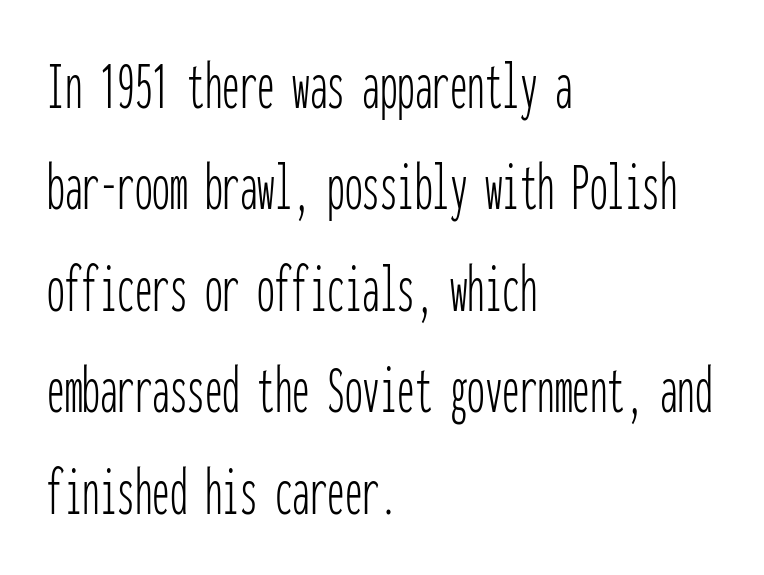
Tracking here is standard; glyphs follow each other at the usual distance. Posture: upright roman. The rendering anchors every line to the left-hand side. The rendering uses typewriter-style spacing with identical character cells. No word sits above an underline. Nothing sits at the stroke ends, so this counts as sans-serif.
